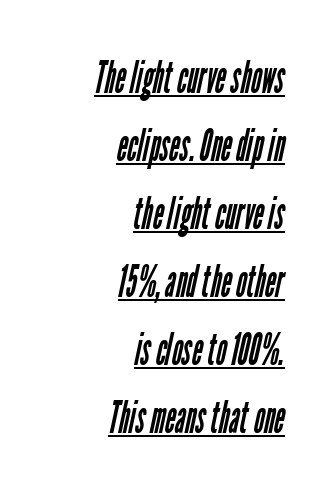
Q: Is the text bold? A: No.
Q: Is the typeface a serif or a sans-serif typeface? A: Sans-serif.
Q: Is the text underlined? A: Yes.
Q: How is the paragraph aligned? A: Right-aligned.
Q: Is the spacing between letters normal or unusually wide? A: Normal.
Q: Is the spacing between lines tight, normal or loose? A: Normal.
Q: Width (condensed, normal, or wide)? A: Condensed.
Q: Stroke contrast? A: Low.
Q: x-height? A: Medium.
Q: Monospaced? A: No.
